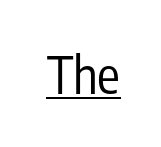
Students, observe the line beneath the letters — that is underlining. Varying glyph widths throughout — classic text-font behaviour. Typographically, this falls in the sans-serif category. Between one letter and the next there's only the usual sliver of space.
